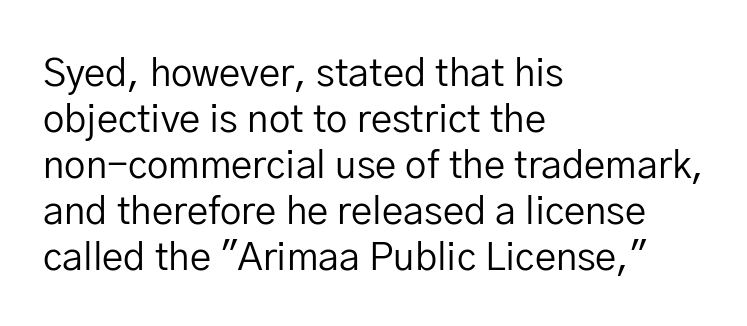
{"serif": "no", "italic": "no", "bold": "no", "weight": "regular", "width": "normal", "stroke_contrast": "low", "x_height": "medium", "monospaced": "no", "underline": "no", "align": "left", "line_spacing_ratio": 1.21, "letter_spacing": "normal", "letter_spacing_em": 0.0, "glyph_px": 38}
